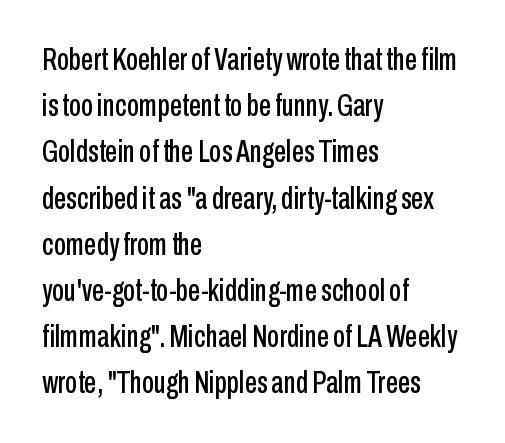
{"serif": "no", "italic": "no", "width": "condensed", "stroke_contrast": "low", "x_height": "medium", "monospaced": "no", "underline": "no", "align": "left", "line_spacing": "normal", "line_spacing_ratio": 1.49, "letter_spacing": "normal", "letter_spacing_em": 0.0, "glyph_px": 31}
